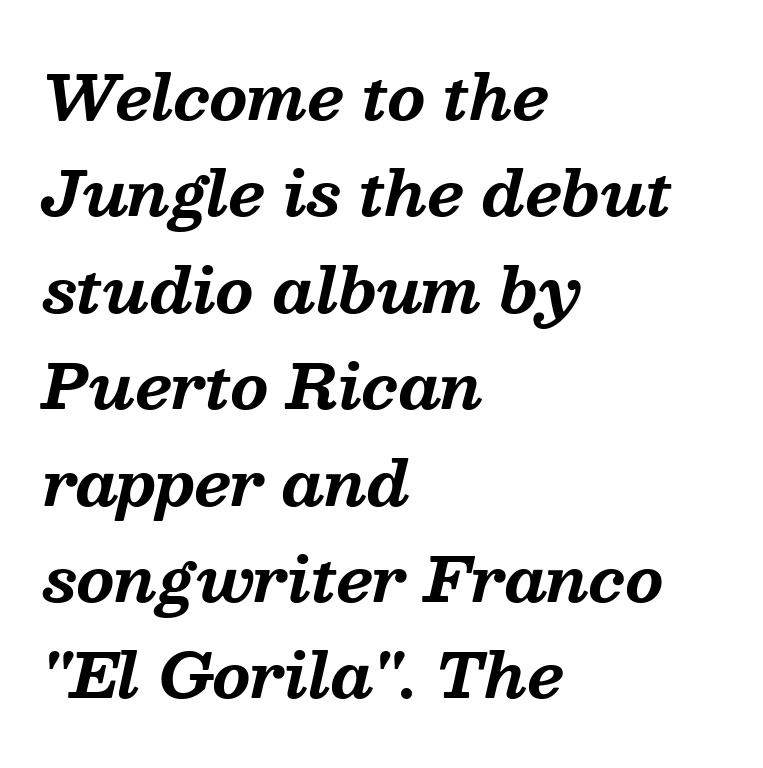
The image shows 61 px bold serif type, italic (leaning right); set left-aligned, normal line spacing (1.58x), normal letter spacing, not underlined; medium stroke contrast and a medium x-height.
